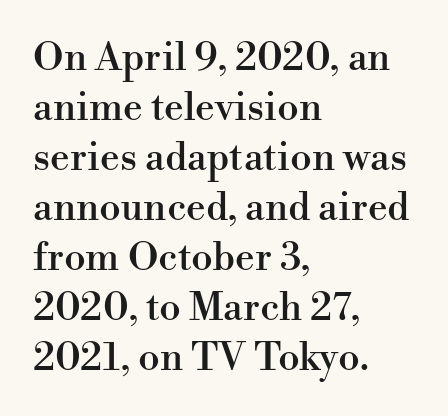
{"serif": "yes", "italic": "no", "width": "normal", "stroke_contrast": "high", "x_height": "small", "monospaced": "no", "underline": "no", "align": "left", "line_spacing": "normal", "line_spacing_ratio": 1.28, "letter_spacing": "normal", "letter_spacing_em": 0.0, "glyph_px": 39}
